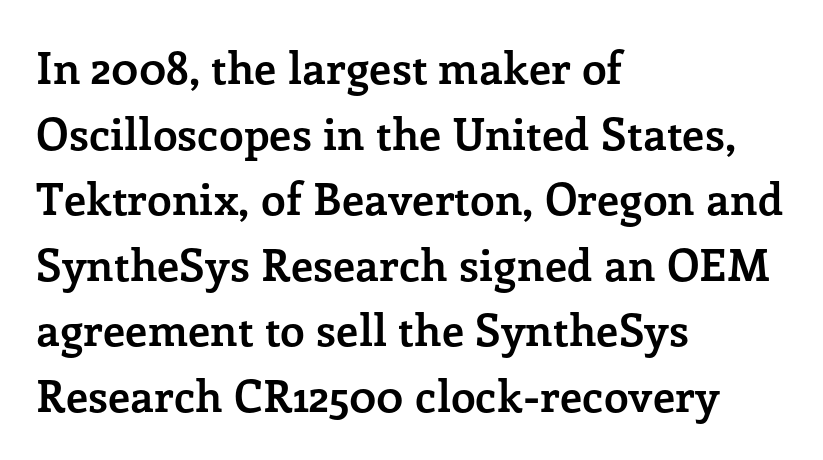
Q: Is the text bold? A: Yes.
Q: Is the text italic (slanted)? A: No, it is upright.
Q: Is the typeface a serif or a sans-serif typeface? A: Serif.
Q: Is the text underlined? A: No.
Q: How is the paragraph aligned? A: Left-aligned.
Q: Is the spacing between letters normal or unusually wide? A: Normal.
Q: Is the spacing between lines tight, normal or loose? A: Normal.
Q: Width (condensed, normal, or wide)? A: Normal.
Q: Stroke contrast? A: Low.
Q: x-height? A: Medium.
Q: Monospaced? A: No.
